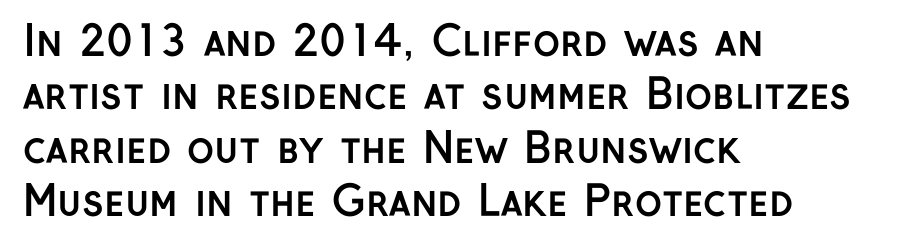
{"serif": "no", "italic": "no", "bold": "yes", "weight": "semibold", "width": "normal", "stroke_contrast": "low", "x_height": "medium", "monospaced": "no", "underline": "no", "align": "left", "line_spacing": "normal", "line_spacing_ratio": 1.3, "letter_spacing": "normal", "letter_spacing_em": 0.0, "glyph_px": 41}
